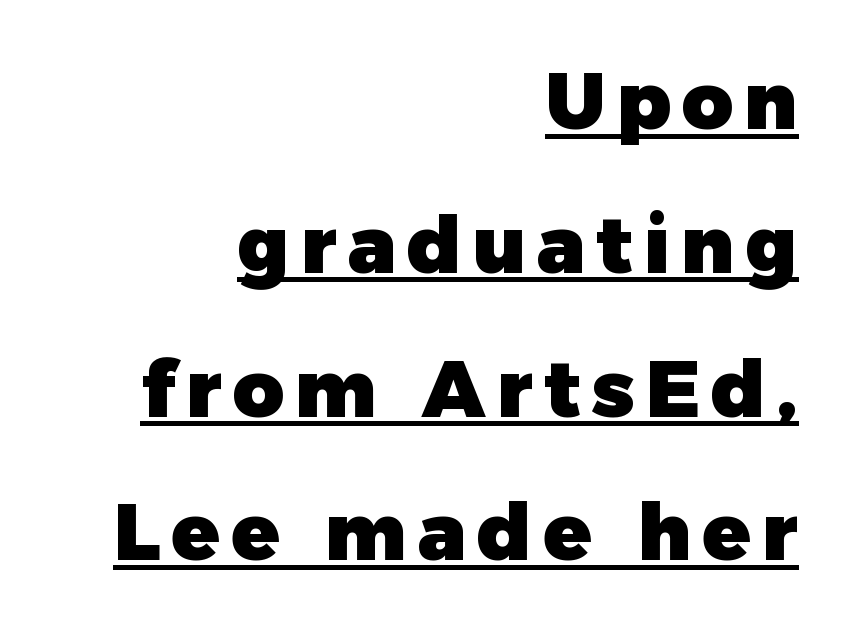
Plenty of ink on the page — the face is bold. A sans-serif font was chosen for this passage. Quick note: not italic, upright. Beneath each row of characters lies a ruled line.
